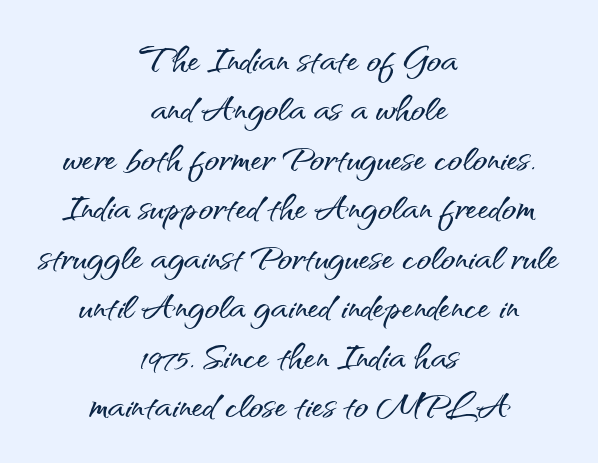
The image shows 48 px sans-serif type; set centered, tight line spacing (1.03x), normal letter spacing, not underlined; medium stroke contrast and a small x-height.
